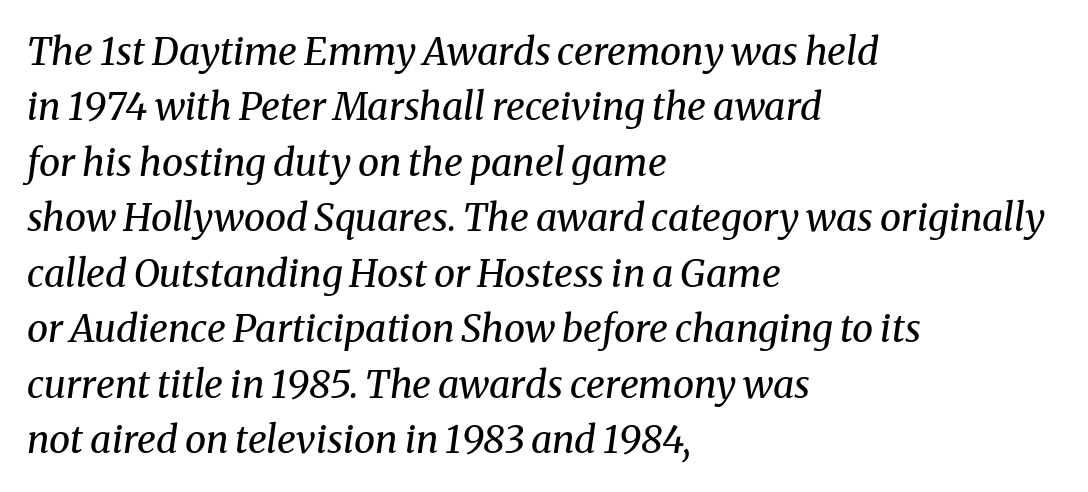
The image shows 38 px regular-weight serif type, italic (leaning right); set left-aligned, normal line spacing (1.46x), normal letter spacing, not underlined; medium stroke contrast and a medium x-height.
